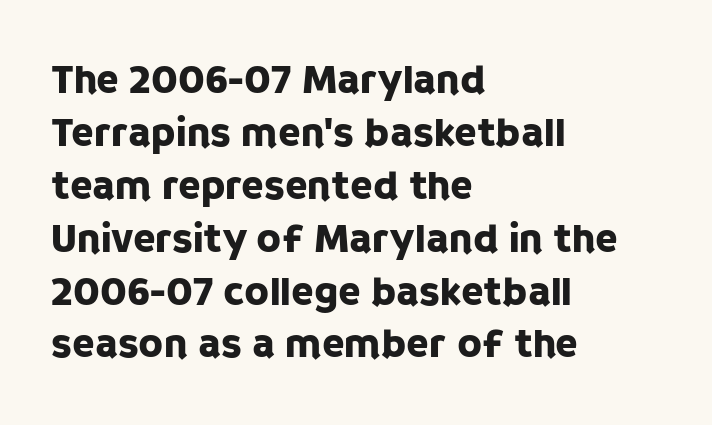
{"serif": "no", "italic": "no", "width": "normal", "stroke_contrast": "low", "x_height": "large", "monospaced": "no", "underline": "no", "align": "left", "line_spacing": "normal", "line_spacing_ratio": 1.29, "letter_spacing": "normal", "letter_spacing_em": 0.0, "glyph_px": 41}
